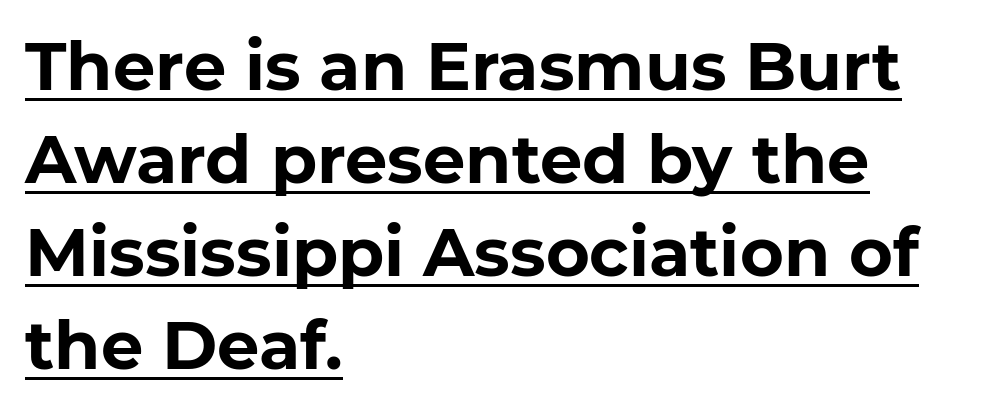
{"serif": "no", "italic": "no", "bold": "yes", "weight": "bold", "width": "normal", "stroke_contrast": "low", "x_height": "medium", "monospaced": "no", "underline": "yes", "align": "left", "line_spacing": "normal", "line_spacing_ratio": 1.39, "letter_spacing": "normal", "letter_spacing_em": 0.0, "glyph_px": 67}
